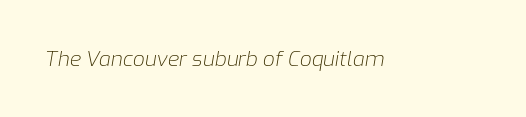
{"italic": "yes", "lean": "right", "slant_degrees": 9, "bold": "no", "underline": "no", "letter_spacing": "normal", "letter_spacing_em": 0.0, "glyph_px": 21}
